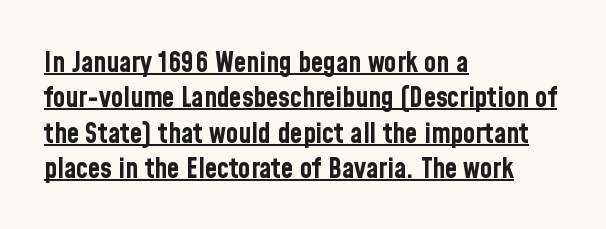
The image shows 28 px bold, condensed sans-serif type, upright; set left-aligned, normal line spacing (1.26x), normal letter spacing, underlined; low stroke contrast and a medium x-height.
